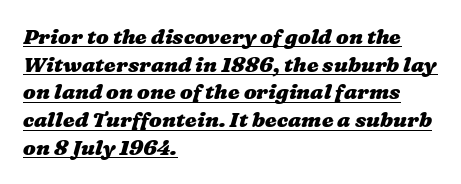
The image shows 21 px bold type; set left-aligned, normal line spacing (1.32x), normal letter spacing, underlined.
